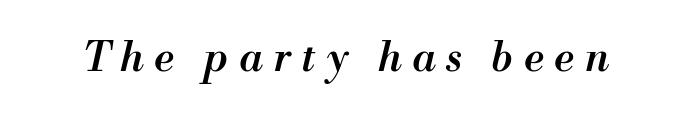
Q: Is the text bold? A: Semi-bold.
Q: Is the text italic (slanted)? A: Yes, it leans right by about 13 degrees.
Q: Is the text underlined? A: No.
Q: Is the spacing between letters normal or unusually wide? A: Unusually wide.
Q: Width (condensed, normal, or wide)? A: Normal.
Q: Stroke contrast? A: Medium.
Q: x-height? A: Small.
Q: Monospaced? A: No.
